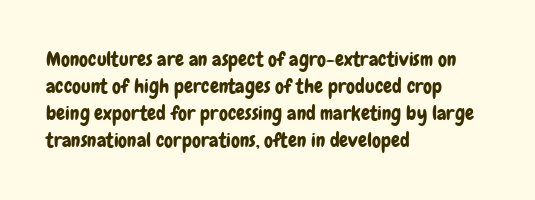
{"italic": "no", "underline": "no", "align": "left", "line_spacing": "normal", "line_spacing_ratio": 1.35, "letter_spacing": "normal", "letter_spacing_em": 0.0, "glyph_px": 20}
